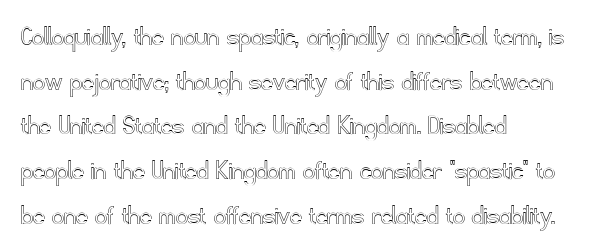
Q: Is the text italic (slanted)? A: No, it is upright.
Q: Is the text underlined? A: No.
Q: How is the paragraph aligned? A: Left-aligned.
Q: Is the spacing between letters normal or unusually wide? A: Normal.
Q: Is the spacing between lines tight, normal or loose? A: Normal.
Q: Width (condensed, normal, or wide)? A: Normal.
Q: x-height? A: Small.
Q: Monospaced? A: No.
